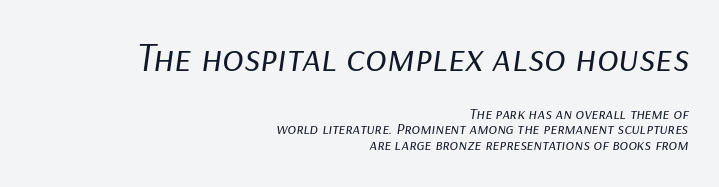
Q: Is the text bold? A: No.
Q: Is the text italic (slanted)? A: Yes, it leans right by about 9 degrees.
Q: Is the text underlined? A: No.
Q: How is the paragraph aligned? A: Right-aligned.
Q: Is the spacing between letters normal or unusually wide? A: Normal.
Q: Is the spacing between lines tight, normal or loose? A: Tight.
Q: Which block of text is set in a larger size, the first (top) or the second (bottom)? A: The first (top) one.
Q: Width (condensed, normal, or wide)? A: Normal.
Q: Stroke contrast? A: Low.
Q: x-height? A: Medium.
Q: Monospaced? A: No.
